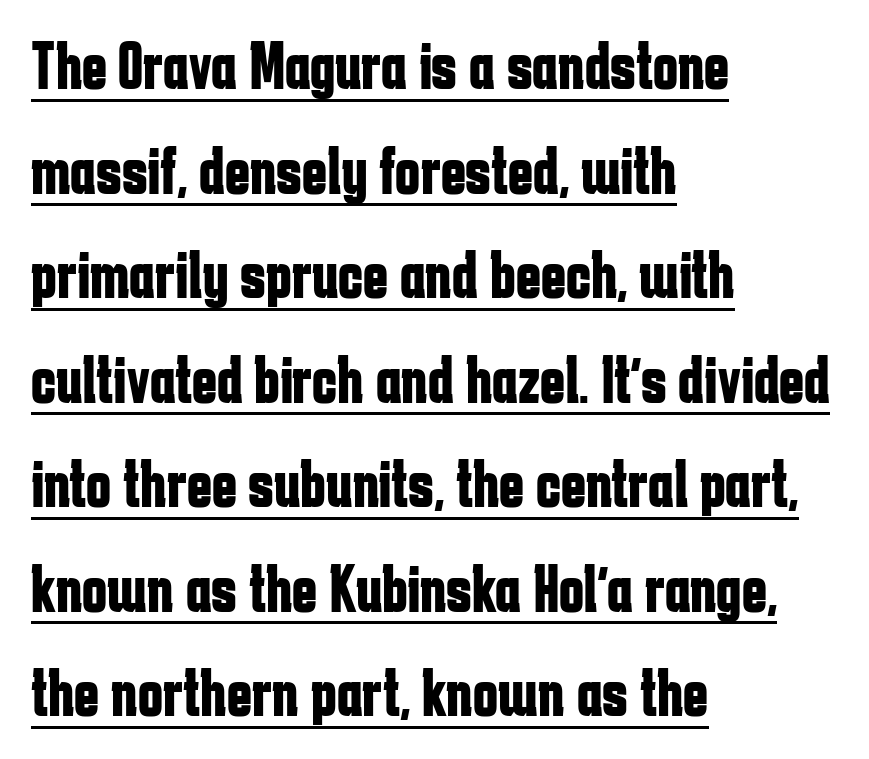
{"serif": "no", "italic": "no", "bold": "yes", "weight": "bold", "width": "condensed", "stroke_contrast": "low", "x_height": "medium", "monospaced": "no", "underline": "yes", "align": "left", "line_spacing": "normal", "line_spacing_ratio": 1.56, "letter_spacing": "normal", "letter_spacing_em": 0.0, "glyph_px": 67}
